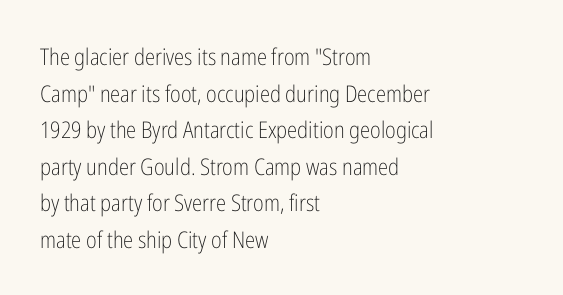
Q: Is the text bold? A: No.
Q: Is the text italic (slanted)? A: No, it is upright.
Q: Is the text underlined? A: No.
Q: How is the paragraph aligned? A: Left-aligned.
Q: Is the spacing between letters normal or unusually wide? A: Normal.
Q: Is the spacing between lines tight, normal or loose? A: Normal.
